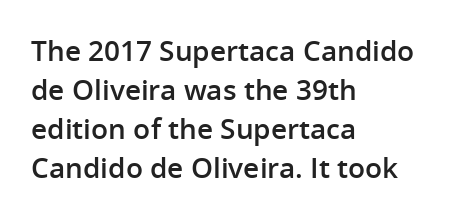
The image shows 28 px semibold sans-serif type, upright; set left-aligned, normal line spacing (1.39x), normal letter spacing, not underlined; low stroke contrast and a medium x-height.
